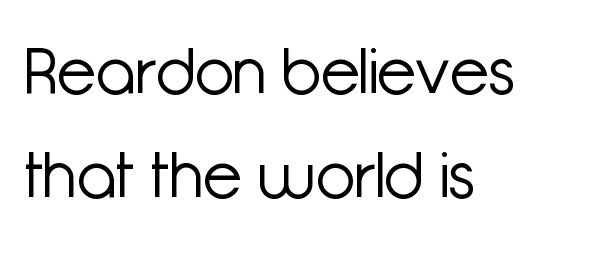
{"serif": "no", "italic": "no", "bold": "no", "weight": "light", "width": "normal", "stroke_contrast": "low", "x_height": "medium", "monospaced": "no", "underline": "no", "align": "left", "line_spacing": "normal", "line_spacing_ratio": 1.63, "letter_spacing": "normal", "letter_spacing_em": 0.0, "glyph_px": 64}
